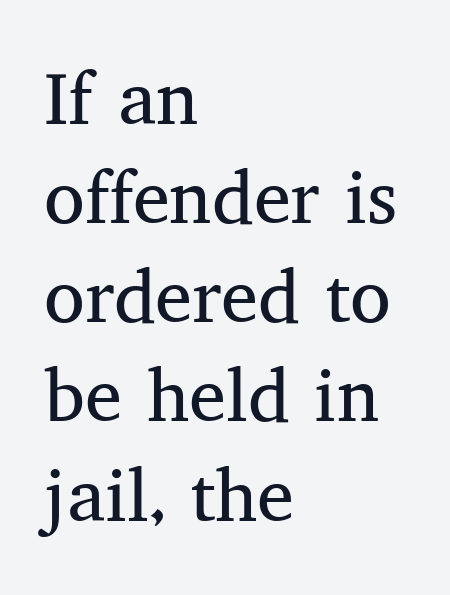
{"serif": "yes", "italic": "no", "bold": "no", "weight": "regular", "width": "normal", "stroke_contrast": "medium", "x_height": "medium", "monospaced": "no", "underline": "no", "align": "left", "line_spacing": "normal", "line_spacing_ratio": 1.34, "letter_spacing": "normal", "letter_spacing_em": 0.0, "glyph_px": 74}
